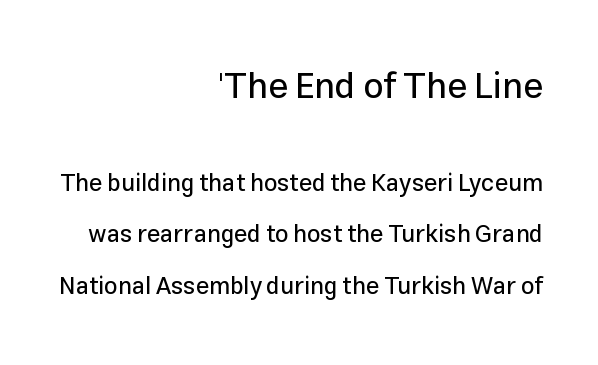
Q: Is the text italic (slanted)? A: No, it is upright.
Q: Is the typeface a serif or a sans-serif typeface? A: Sans-serif.
Q: Is the text underlined? A: No.
Q: How is the paragraph aligned? A: Right-aligned.
Q: Is the spacing between letters normal or unusually wide? A: Normal.
Q: Is the spacing between lines tight, normal or loose? A: Loose.
Q: Which block of text is set in a larger size, the first (top) or the second (bottom)? A: The first (top) one.
Q: Width (condensed, normal, or wide)? A: Normal.
Q: Stroke contrast? A: Low.
Q: x-height? A: Medium.
Q: Monospaced? A: No.
